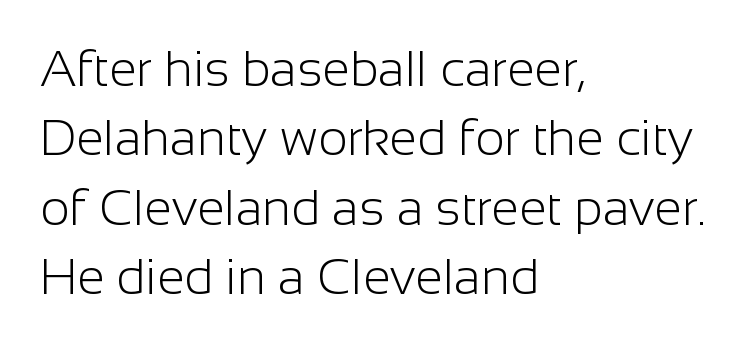
The image shows 50 px light sans-serif type, upright; set left-aligned, normal line spacing (1.39x), normal letter spacing, not underlined; low stroke contrast and a medium x-height.
